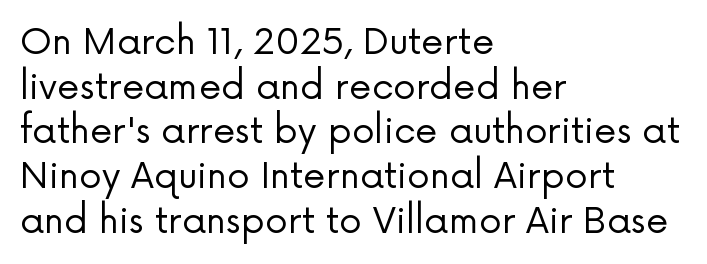
The image shows 36 px regular-weight sans-serif type, upright; set left-aligned, line spacing 1.24x, normal letter spacing, not underlined; low stroke contrast and a medium x-height.
